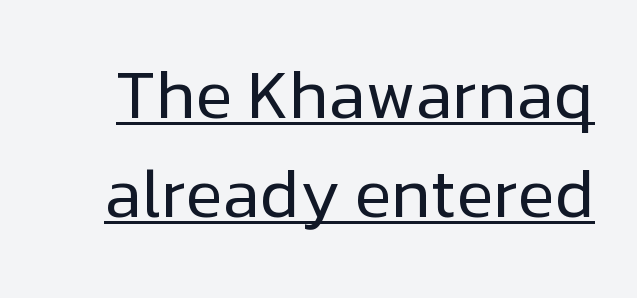
{"serif": "no", "italic": "no", "bold": "no", "weight": "regular", "width": "normal", "stroke_contrast": "low", "x_height": "medium", "monospaced": "no", "underline": "yes", "line_spacing": "normal", "line_spacing_ratio": 1.45, "letter_spacing": "normal", "letter_spacing_em": 0.0, "glyph_px": 68}
